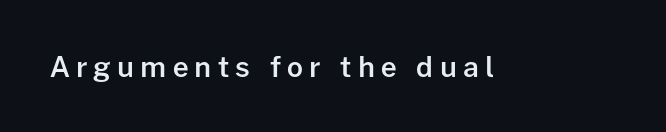
The typeface chosen for these lines omits serifs. Think of a printed novel: that variable character pitch is what you see here. A bare baseline throughout the passage. Upright lettering throughout. Look at the tracking — it's clearly loosened, letters drifting apart.
